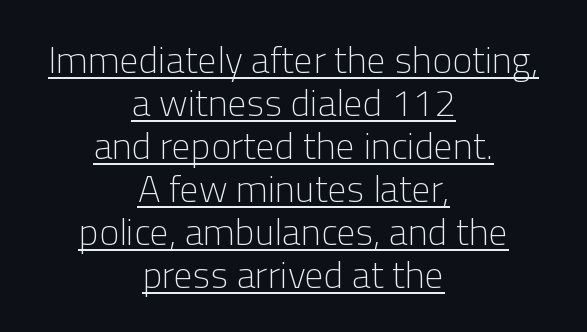
Think of a printed novel: that variable character pitch is what you see here. The tracking reads as untouched default to a designer's eye. A continuous stroke trails under the words, as in a hyperlink. A typesetter would mark this as roman, not italic. The designer went with a sans here, leaving each stem footless.
